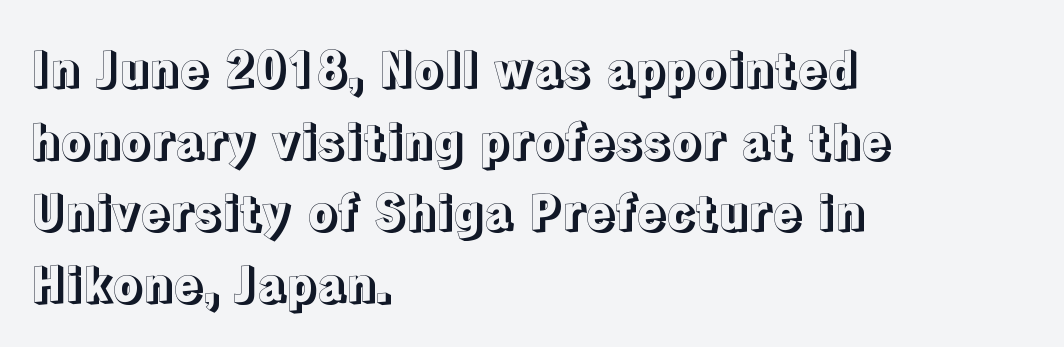
{"italic": "no", "width": "normal", "x_height": "medium", "monospaced": "no", "underline": "no", "align": "left", "line_spacing": "normal", "line_spacing_ratio": 1.49, "letter_spacing": "normal", "letter_spacing_em": 0.0, "glyph_px": 48}
